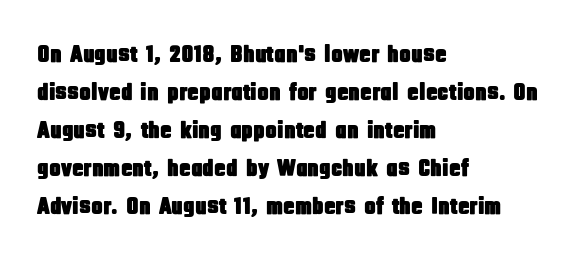
The image shows 24 px text type, upright; set left-aligned, normal line spacing (1.58x), normal letter spacing, not underlined.
